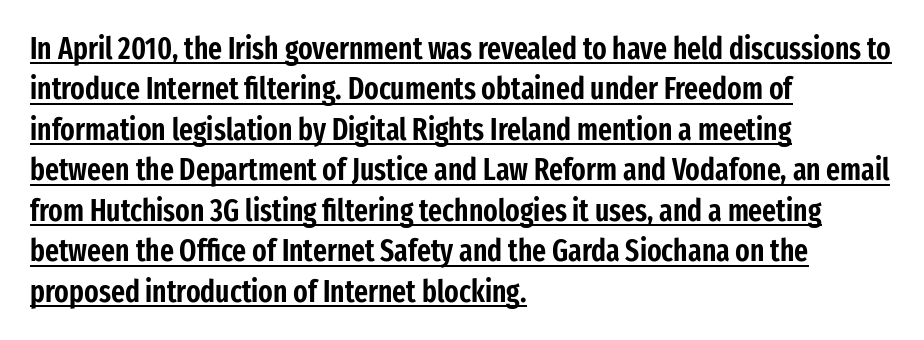
The image shows 30 px condensed sans-serif type, upright; set left-aligned, normal line spacing (1.35x), normal letter spacing, underlined; low stroke contrast and a medium x-height.
